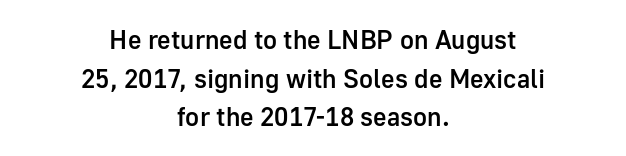
{"italic": "no", "bold": "semi", "underline": "no", "align": "center", "line_spacing": "normal", "line_spacing_ratio": 1.49, "letter_spacing": "normal", "letter_spacing_em": 0.0, "glyph_px": 26}
